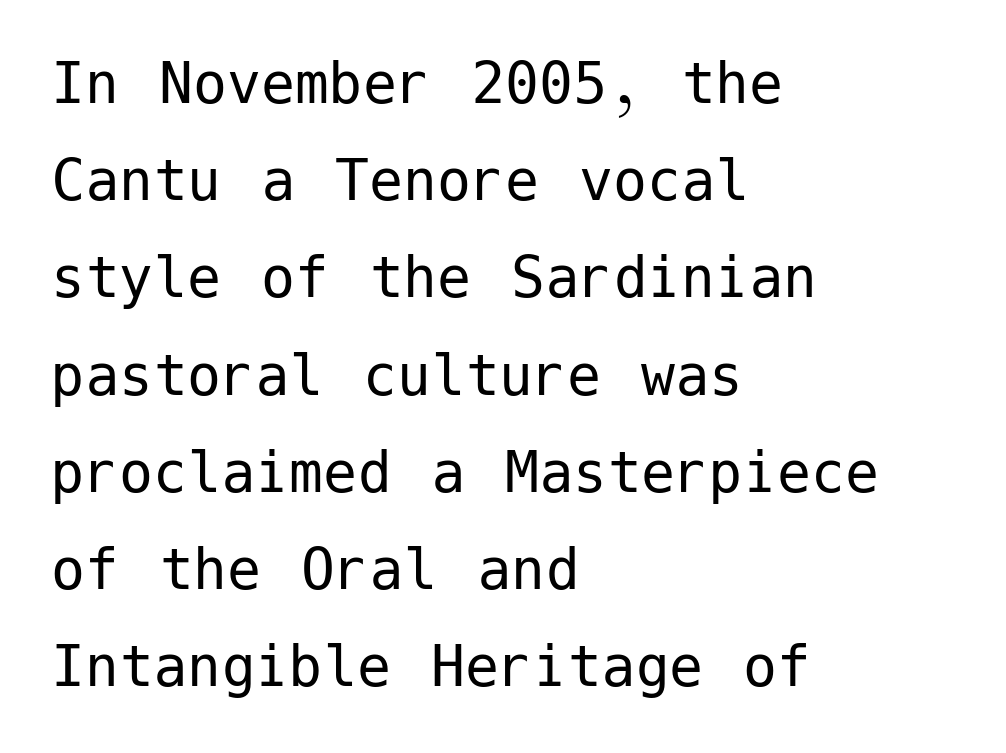
Each new line begins a customary step beneath the previous one. Is the stroke heavy? The answer is a plain regular-or-lighter. I'd call this a sans setting — the letters go barefoot. The type is set solid horizontally, with unmodified tracking. Clear beneath every line of the passage.
